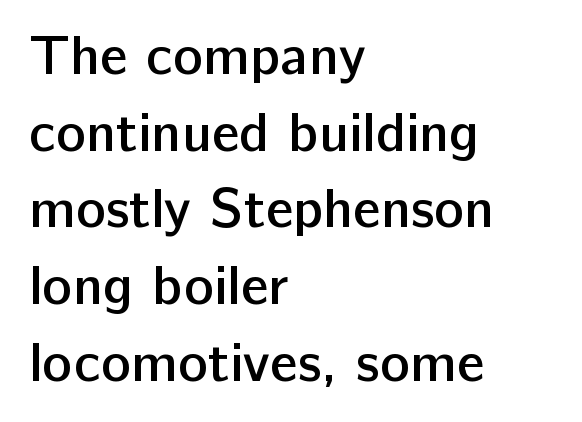
Q: Is the text bold? A: Semi-bold.
Q: Is the text italic (slanted)? A: No, it is upright.
Q: Is the typeface a serif or a sans-serif typeface? A: Sans-serif.
Q: Is the text underlined? A: No.
Q: How is the paragraph aligned? A: Left-aligned.
Q: Is the spacing between letters normal or unusually wide? A: Normal.
Q: Is the spacing between lines tight, normal or loose? A: Normal.
Q: Width (condensed, normal, or wide)? A: Normal.
Q: Stroke contrast? A: Low.
Q: x-height? A: Medium.
Q: Monospaced? A: No.
